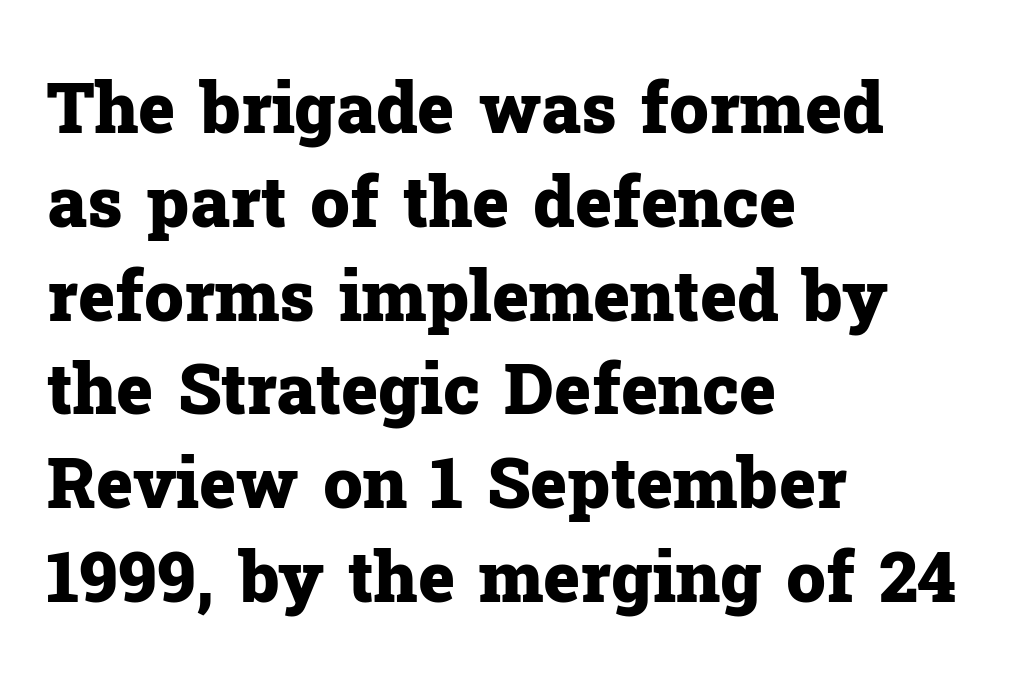
The image shows 70 px heavy serif type, upright; set left-aligned, normal line spacing (1.34x), normal letter spacing, not underlined; low stroke contrast and a medium x-height.
